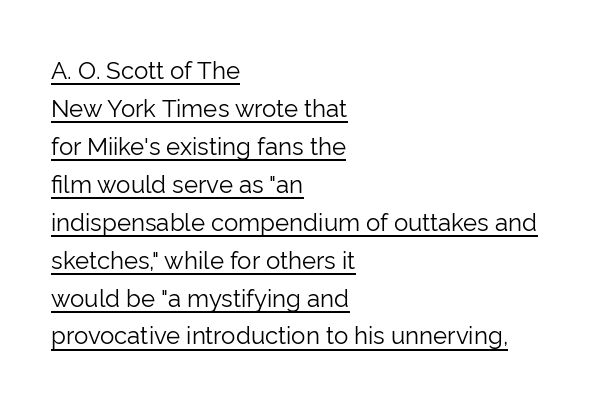
Q: Is the text bold? A: No.
Q: Is the text italic (slanted)? A: No, it is upright.
Q: Is the text underlined? A: Yes.
Q: How is the paragraph aligned? A: Left-aligned.
Q: Is the spacing between letters normal or unusually wide? A: Normal.
Q: Is the spacing between lines tight, normal or loose? A: Normal.
